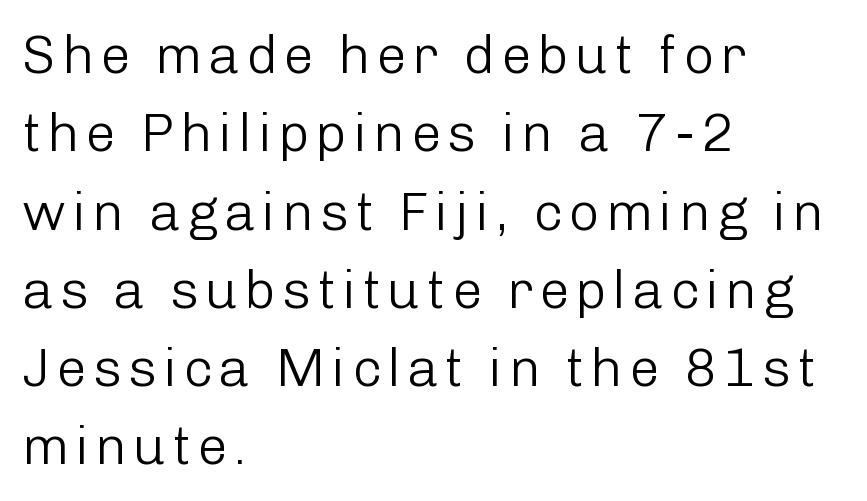
The image shows 54 px light sans-serif type, upright; set left-aligned, normal line spacing (1.45x), not underlined; low stroke contrast and a medium x-height.
